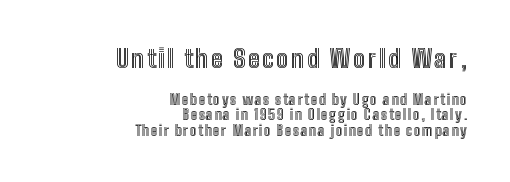
{"italic": "no", "underline": "no", "align": "right", "line_spacing": "tight", "line_spacing_ratio": 1.11, "larger_block": "first", "size_ratio": 1.79, "glyph_px": 25}
